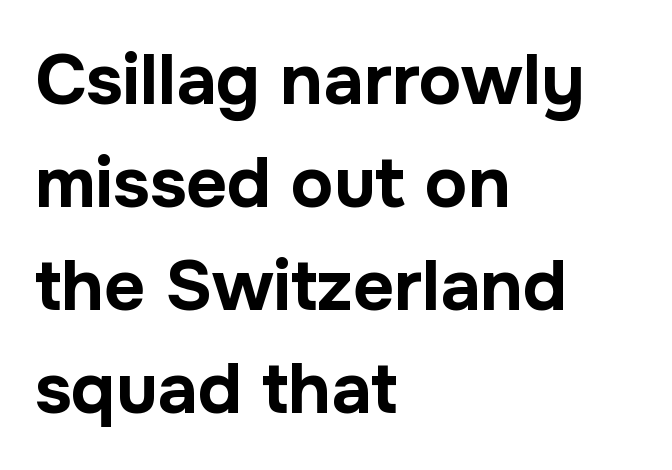
The image shows 71 px bold sans-serif type, upright; set left-aligned, normal line spacing (1.45x), normal letter spacing, not underlined; low stroke contrast and a medium x-height.
